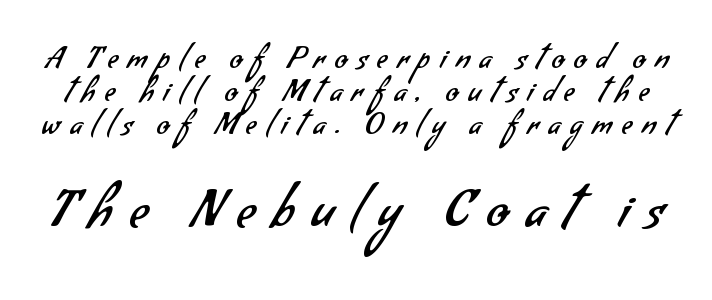
The emphasis by scale lands on block number two, below. A bare baseline throughout the passage. Leading is clearly below the norm, producing a dense column. Stroke thickness stays within the range of a standard reading face or lighter. I'd call this a sans setting — the letters go barefoot. The rendering uses natural spacing where letterforms have individual widths.
